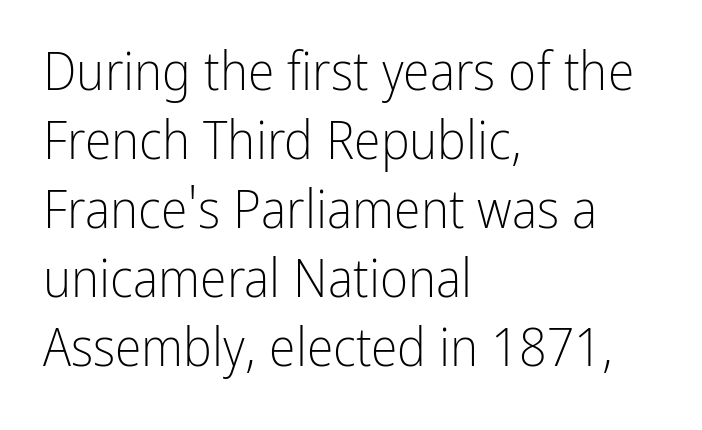
Q: Is the text bold? A: No.
Q: Is the text italic (slanted)? A: No, it is upright.
Q: Is the typeface a serif or a sans-serif typeface? A: Sans-serif.
Q: Is the text underlined? A: No.
Q: How is the paragraph aligned? A: Left-aligned.
Q: Is the spacing between letters normal or unusually wide? A: Normal.
Q: Is the spacing between lines tight, normal or loose? A: Normal.
Q: Width (condensed, normal, or wide)? A: Condensed.
Q: Stroke contrast? A: Low.
Q: x-height? A: Medium.
Q: Monospaced? A: No.
